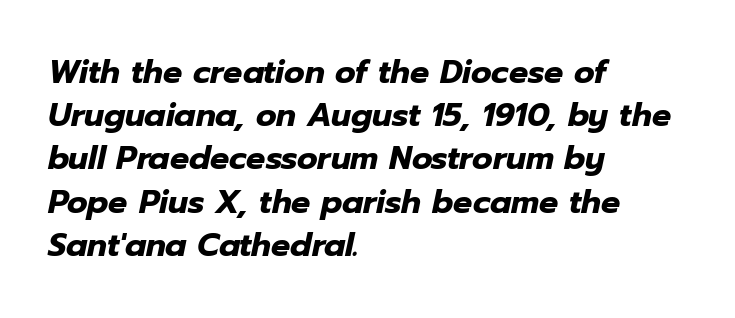
Tracking value appears to be zero — textbook default spacing. As a designer I'd log this as weight 700, bold. The rendering applies a slant to the glyphs. Left-aligned paragraph, ragged on the right. Descenders hang freely into open space. Whoever set this chose a conventional vertical rhythm.
